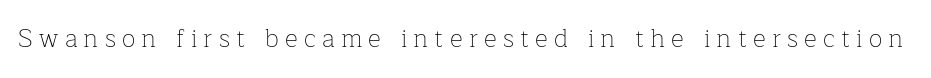
Q: Is the text bold? A: No.
Q: Is the text italic (slanted)? A: No, it is upright.
Q: Is the text underlined? A: No.
Q: Is the spacing between letters normal or unusually wide? A: Unusually wide.
